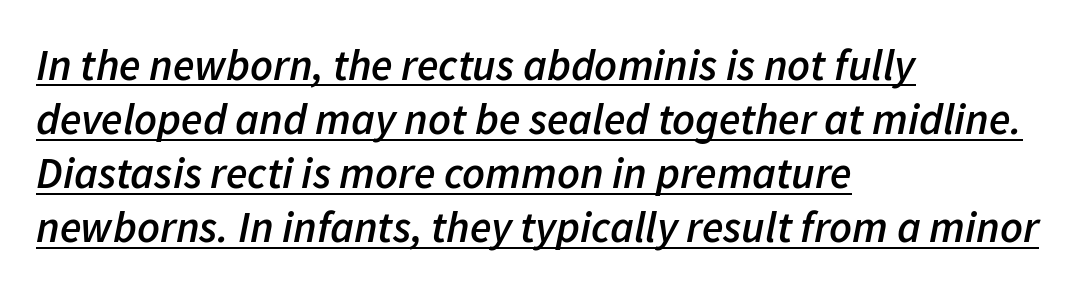
{"italic": "yes", "lean": "right", "slant_degrees": 11, "bold": "semi", "weight": "semibold", "width": "normal", "stroke_contrast": "low", "x_height": "medium", "monospaced": "no", "underline": "yes", "align": "left", "line_spacing_ratio": 1.23, "letter_spacing": "normal", "letter_spacing_em": 0.0, "glyph_px": 44}
